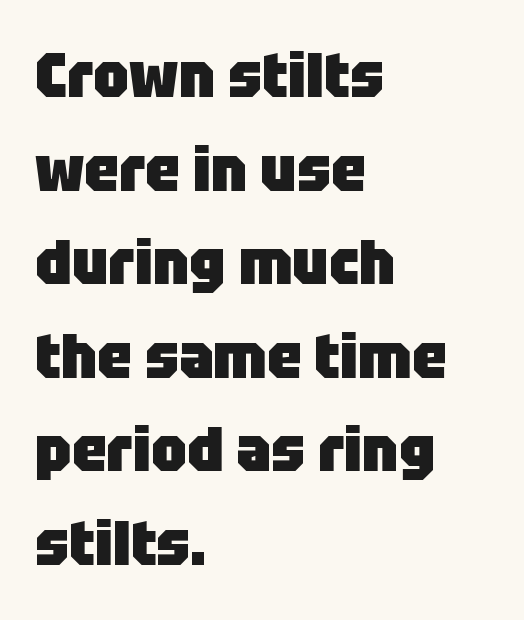
Reading down the block, your eye returns to a fixed left position each line. Spacing between characters is what you'd get straight out of the box. This is sans-serif lettering, the kind often seen on screens and signage. Typographic density is high because the face is bold. The strip under each line holds only bare page.
